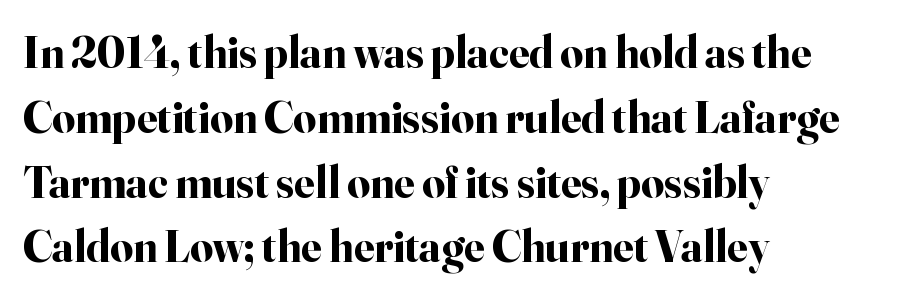
{"serif": "yes", "italic": "no", "bold": "yes", "weight": "bold", "width": "normal", "stroke_contrast": "high", "x_height": "small", "monospaced": "no", "underline": "no", "align": "left", "line_spacing": "normal", "line_spacing_ratio": 1.44, "letter_spacing": "normal", "letter_spacing_em": 0.0, "glyph_px": 45}
